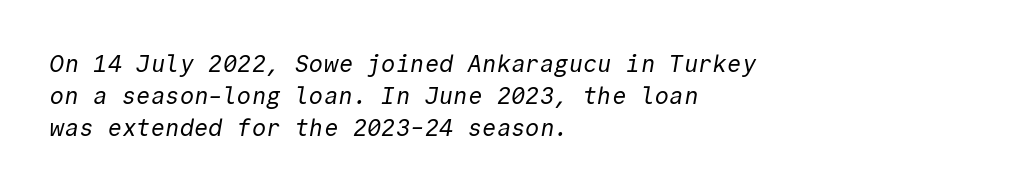
Interline gaps are of average width in this sample. Any mark beneath the type? The region is blank. Visually the block forms a straight wall on the left and a jagged coastline on the right. No heavy texture on the line: the type isn't bold.
